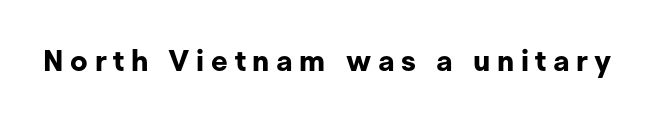
{"serif": "no", "italic": "no", "bold": "yes", "weight": "bold", "width": "normal", "stroke_contrast": "low", "x_height": "medium", "monospaced": "no", "underline": "no", "letter_spacing": "wide", "letter_spacing_em": 0.23, "glyph_px": 29}
